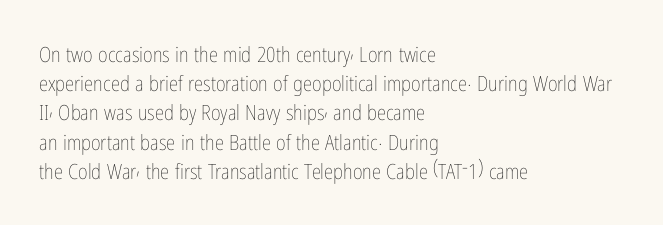
{"italic": "no", "bold": "no", "underline": "no", "align": "left", "line_spacing": "normal", "line_spacing_ratio": 1.39, "letter_spacing": "normal", "letter_spacing_em": 0.0, "glyph_px": 21}
